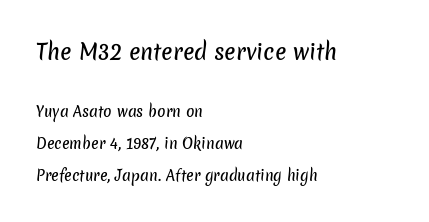
{"underline": "no", "align": "left", "line_spacing": "loose", "line_spacing_ratio": 2.28, "letter_spacing": "normal", "letter_spacing_em": 0.0, "larger_block": "first", "size_ratio": 1.5, "glyph_px": 21}
